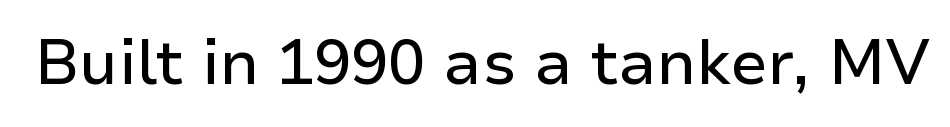
Q: Is the text italic (slanted)? A: No, it is upright.
Q: Is the typeface a serif or a sans-serif typeface? A: Sans-serif.
Q: Is the text underlined? A: No.
Q: Is the spacing between letters normal or unusually wide? A: Normal.
Q: Width (condensed, normal, or wide)? A: Normal.
Q: Stroke contrast? A: Low.
Q: x-height? A: Medium.
Q: Monospaced? A: No.
